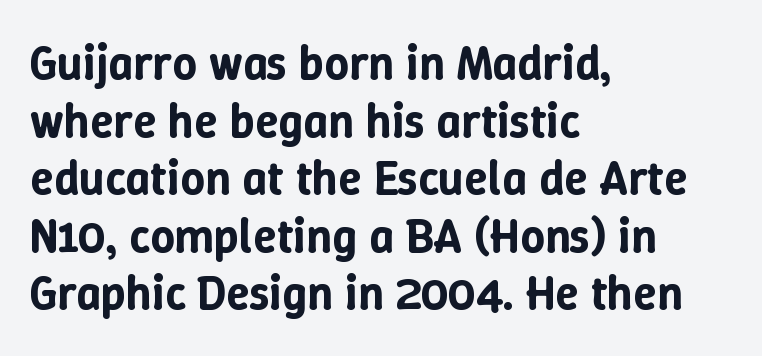
{"italic": "no", "width": "normal", "stroke_contrast": "low", "x_height": "medium", "monospaced": "no", "underline": "no", "align": "left", "line_spacing_ratio": 1.2, "letter_spacing": "normal", "letter_spacing_em": 0.0, "glyph_px": 48}
